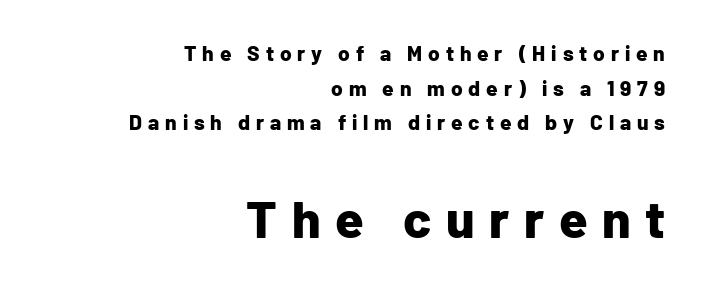
{"serif": "no", "italic": "no", "bold": "yes", "weight": "bold", "width": "normal", "stroke_contrast": "low", "x_height": "medium", "monospaced": "no", "underline": "no", "align": "right", "line_spacing": "normal", "line_spacing_ratio": 1.65, "letter_spacing": "wide", "letter_spacing_em": 0.28, "larger_block": "second", "size_ratio": 2.48, "glyph_px": 52}
